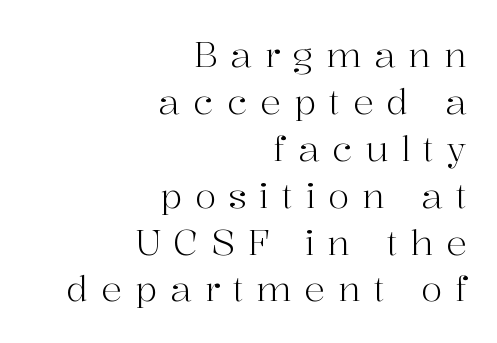
Q: Is the text bold? A: No.
Q: Is the text italic (slanted)? A: No, it is upright.
Q: Is the typeface a serif or a sans-serif typeface? A: Serif.
Q: Is the text underlined? A: No.
Q: How is the paragraph aligned? A: Right-aligned.
Q: Is the spacing between letters normal or unusually wide? A: Unusually wide.
Q: Is the spacing between lines tight, normal or loose? A: Normal.
Q: Width (condensed, normal, or wide)? A: Normal.
Q: Stroke contrast? A: High.
Q: x-height? A: Medium.
Q: Monospaced? A: No.
